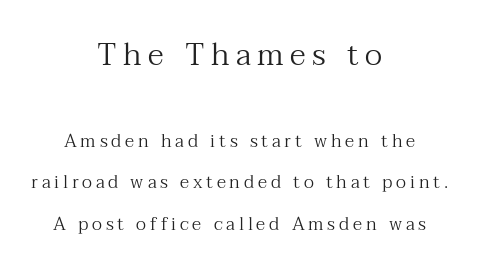
Q: Is the text bold? A: No.
Q: Is the text italic (slanted)? A: No, it is upright.
Q: Is the typeface a serif or a sans-serif typeface? A: Serif.
Q: Is the text underlined? A: No.
Q: How is the paragraph aligned? A: Centered.
Q: Is the spacing between letters normal or unusually wide? A: Unusually wide.
Q: Is the spacing between lines tight, normal or loose? A: Loose.
Q: Which block of text is set in a larger size, the first (top) or the second (bottom)? A: The first (top) one.
Q: Width (condensed, normal, or wide)? A: Normal.
Q: Stroke contrast? A: Medium.
Q: x-height? A: Medium.
Q: Monospaced? A: No.
